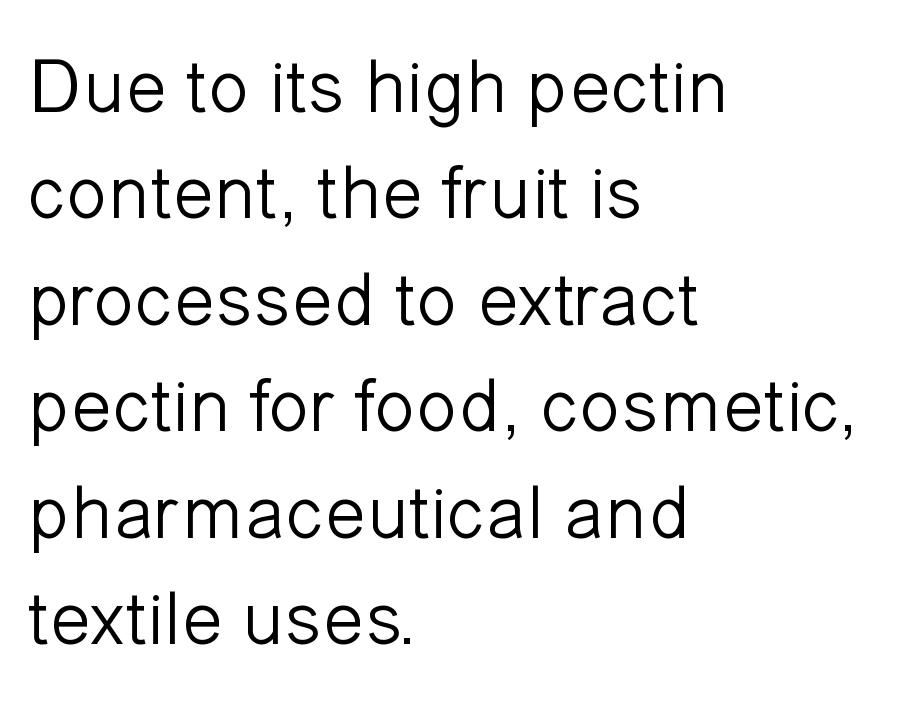
Q: Is the text bold? A: No.
Q: Is the text italic (slanted)? A: No, it is upright.
Q: Is the typeface a serif or a sans-serif typeface? A: Sans-serif.
Q: Is the text underlined? A: No.
Q: How is the paragraph aligned? A: Left-aligned.
Q: Is the spacing between letters normal or unusually wide? A: Normal.
Q: Is the spacing between lines tight, normal or loose? A: Normal.
Q: Width (condensed, normal, or wide)? A: Normal.
Q: Stroke contrast? A: Low.
Q: x-height? A: Medium.
Q: Monospaced? A: No.
